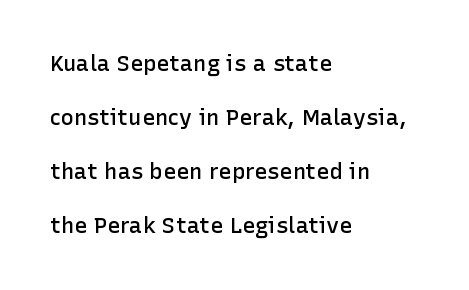
The image shows 22 px text type, upright; set left-aligned, loose line spacing (2.46x), normal letter spacing, not underlined.
